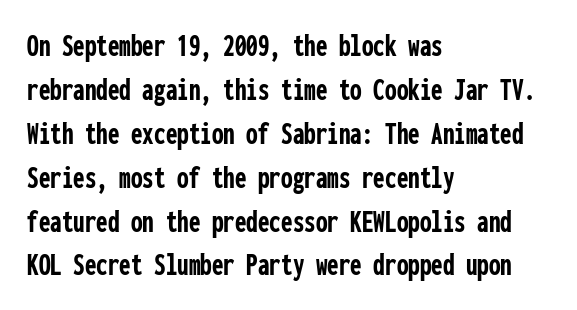
Q: Is the text bold? A: Yes.
Q: Is the text italic (slanted)? A: No, it is upright.
Q: Is the typeface a serif or a sans-serif typeface? A: Sans-serif.
Q: Is the text underlined? A: No.
Q: How is the paragraph aligned? A: Left-aligned.
Q: Is the spacing between letters normal or unusually wide? A: Normal.
Q: Is the spacing between lines tight, normal or loose? A: Normal.
Q: Width (condensed, normal, or wide)? A: Condensed.
Q: Stroke contrast? A: Low.
Q: x-height? A: Medium.
Q: Monospaced? A: Yes.
